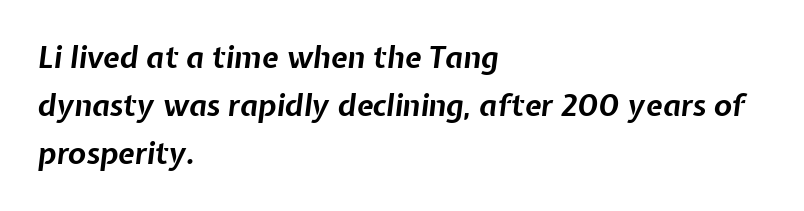
{"italic": "yes", "lean": "right", "slant_degrees": 7, "bold": "yes", "weight": "bold", "width": "normal", "stroke_contrast": "low", "x_height": "medium", "monospaced": "no", "underline": "no", "align": "left", "line_spacing": "normal", "line_spacing_ratio": 1.6, "letter_spacing": "normal", "letter_spacing_em": 0.0, "glyph_px": 30}
